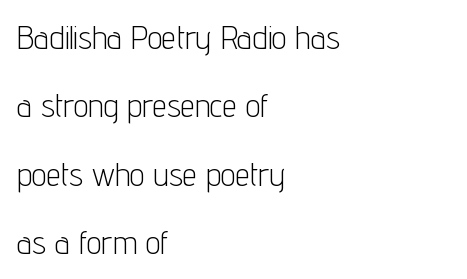
Q: Is the text bold? A: No.
Q: Is the text italic (slanted)? A: No, it is upright.
Q: Is the typeface a serif or a sans-serif typeface? A: Sans-serif.
Q: Is the text underlined? A: No.
Q: How is the paragraph aligned? A: Left-aligned.
Q: Is the spacing between letters normal or unusually wide? A: Normal.
Q: Is the spacing between lines tight, normal or loose? A: Loose.
Q: Width (condensed, normal, or wide)? A: Condensed.
Q: Stroke contrast? A: Low.
Q: x-height? A: Medium.
Q: Monospaced? A: No.
